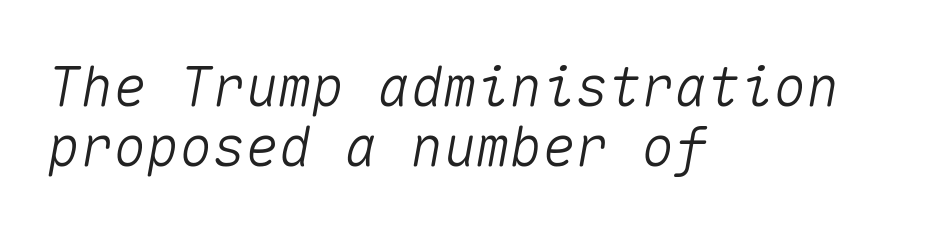
The image shows 55 px text type, italic (leaning right), monospaced; set left-aligned, tight line spacing (1.1x), normal letter spacing, not underlined; medium stroke contrast and a medium x-height.
